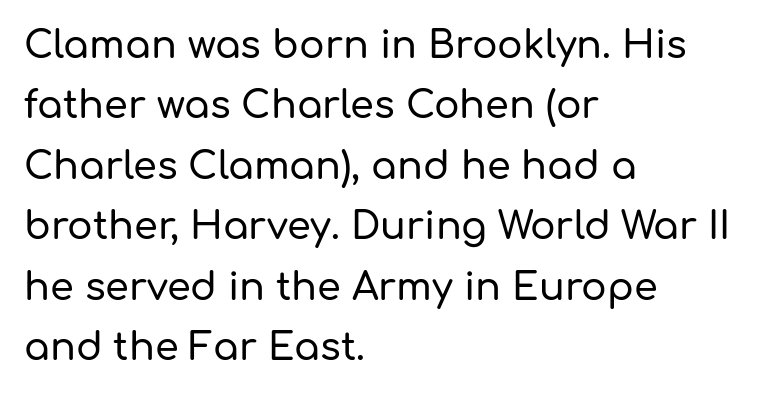
The image shows 38 px sans-serif type, upright; set left-aligned, normal line spacing (1.59x), normal letter spacing, not underlined; low stroke contrast and a medium x-height.
